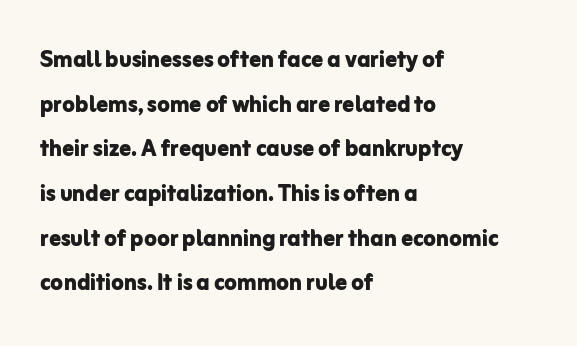
A typesetter would call this proportional, since set widths differ per character. In terms of letterspacing, this is plain default setting. The passage shown is typeset with a sans-serif family. The foot of each line stays bare and open. Line spacing here is normal.
